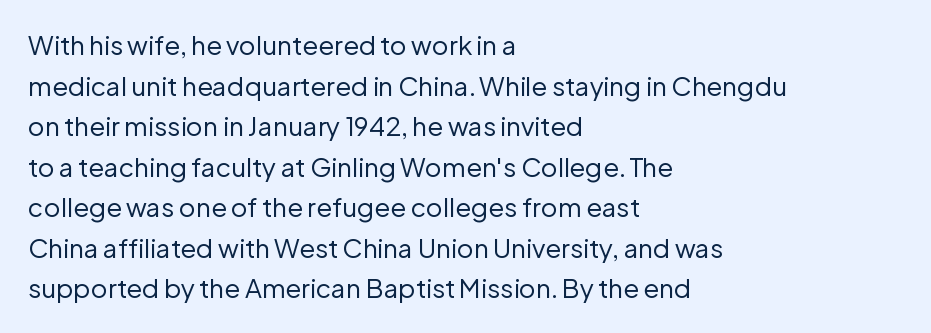
Q: Is the text bold? A: No.
Q: Is the text italic (slanted)? A: No, it is upright.
Q: Is the text underlined? A: No.
Q: How is the paragraph aligned? A: Left-aligned.
Q: Is the spacing between letters normal or unusually wide? A: Normal.
Q: Is the spacing between lines tight, normal or loose? A: Normal.
